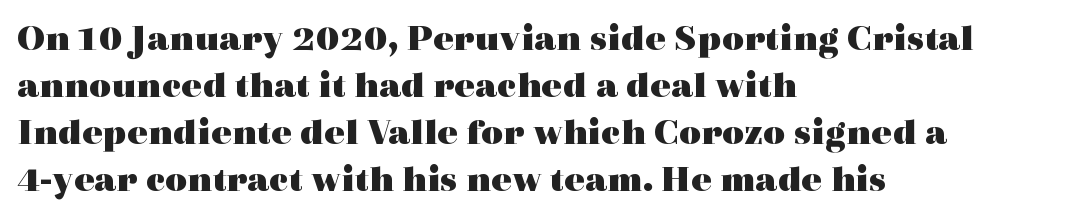
The image shows 38 px heavy, wide serif type, upright; set left-aligned, line spacing 1.24x, normal letter spacing, not underlined; a medium x-height.
